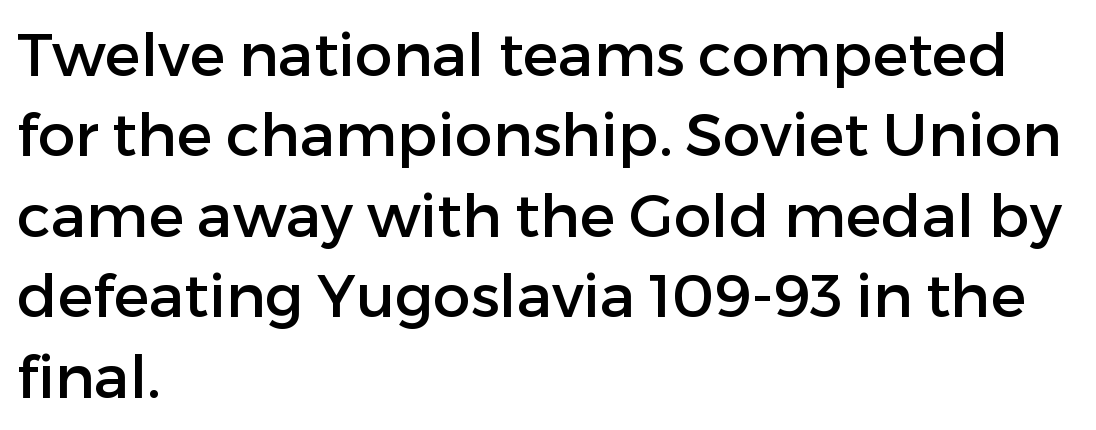
What kind of face is this? One without serifs — a sans. Just letters on the line, the space beneath them empty. The text block is weighted toward the left margin, trailing off unevenly rightward. Is this a fixed-width face? No — the glyphs have proportional, varying widths. Honestly, the row spacing looks completely unremarkable. Tracking here is standard; glyphs follow each other at the usual distance.
